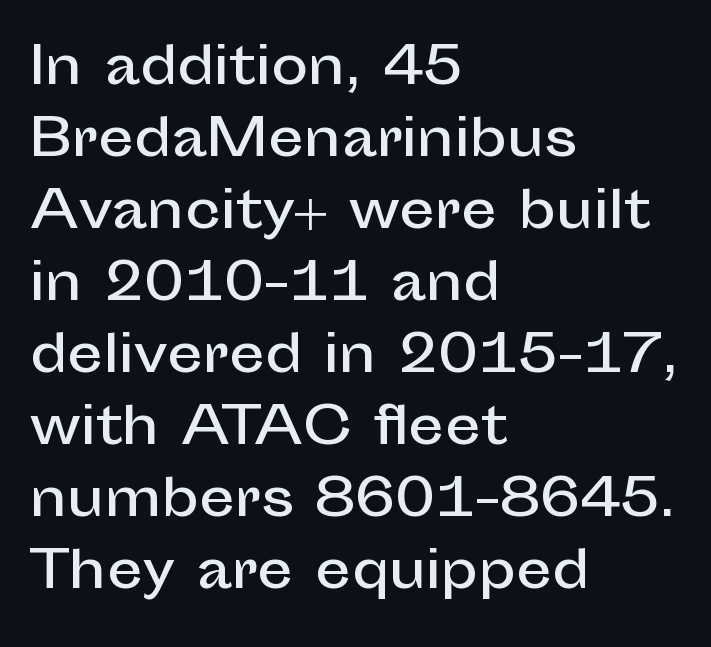
{"serif": "no", "italic": "no", "width": "normal", "stroke_contrast": "low", "x_height": "medium", "monospaced": "no", "underline": "no", "align": "left", "line_spacing": "normal", "line_spacing_ratio": 1.44, "letter_spacing": "normal", "letter_spacing_em": 0.0, "glyph_px": 50}
